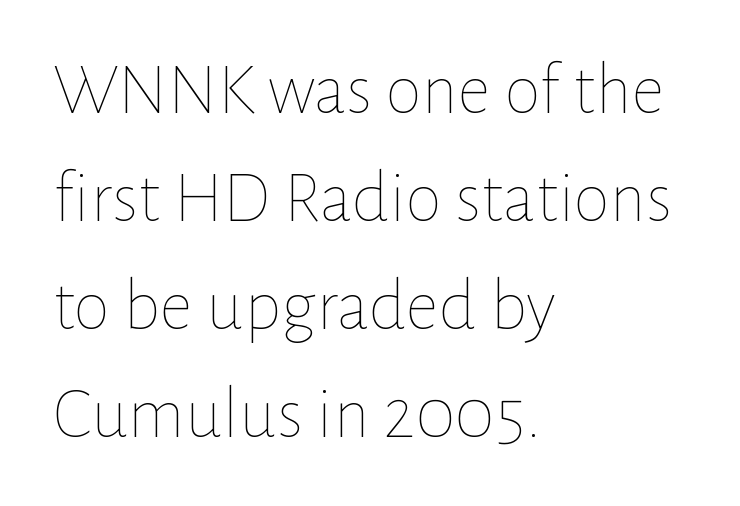
Q: Is the text bold? A: No.
Q: Is the text italic (slanted)? A: No, it is upright.
Q: Is the text underlined? A: No.
Q: How is the paragraph aligned? A: Left-aligned.
Q: Is the spacing between letters normal or unusually wide? A: Normal.
Q: Is the spacing between lines tight, normal or loose? A: Normal.
Q: Width (condensed, normal, or wide)? A: Normal.
Q: Stroke contrast? A: Low.
Q: x-height? A: Medium.
Q: Monospaced? A: No.
